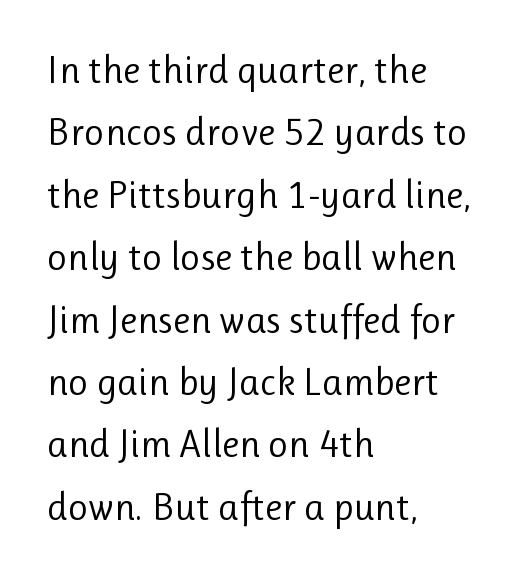
The passage shown is typeset with a sans-serif family. A light-to-regular cut is what we see here. Spacing between characters is what you'd get straight out of the box. Do the characters align in a grid? No, the font is proportional. Descenders hang freely into open space. Line beginnings align vertically; line endings do not.
